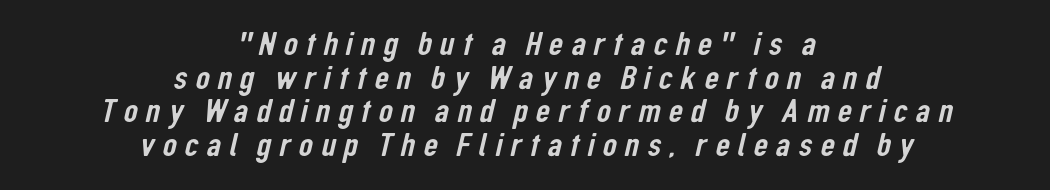
{"serif": "no", "width": "condensed", "stroke_contrast": "low", "x_height": "medium", "monospaced": "no", "underline": "no", "align": "center", "line_spacing": "tight", "line_spacing_ratio": 0.96, "letter_spacing": "wide", "letter_spacing_em": 0.23, "glyph_px": 35}
